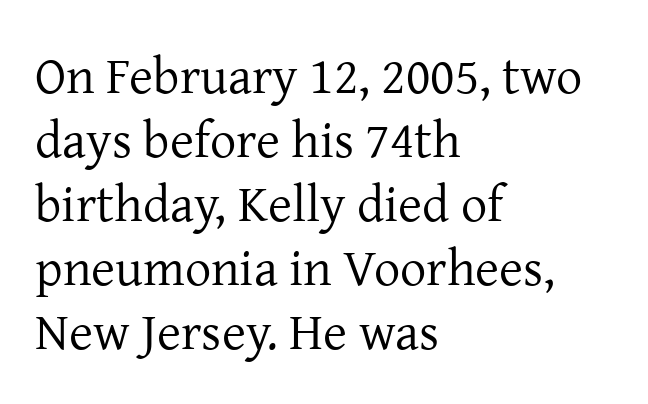
The horizontal fit of the characters is conventional and even. The font family rendered here belongs to the serif group. Here the designer chose a conventional face with non-uniform glyph widths. Descenders hang freely into open space. Compared with a typical body face, this is equally light or lighter still. The paragraph has a hard left edge and a soft right edge.
